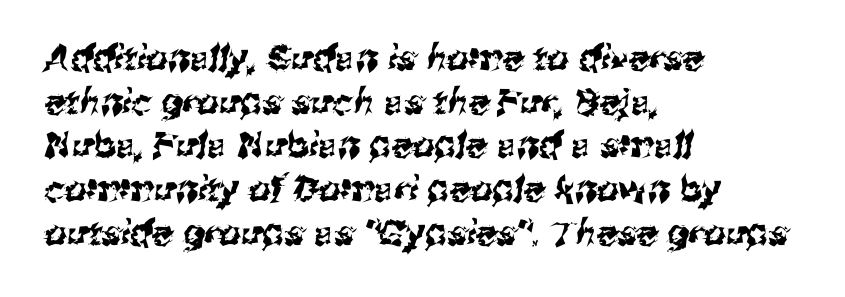
{"serif": "no", "width": "normal", "stroke_contrast": "medium", "x_height": "medium", "monospaced": "no", "underline": "no", "align": "left", "line_spacing": "normal", "line_spacing_ratio": 1.25, "letter_spacing": "normal", "letter_spacing_em": 0.0, "glyph_px": 35}
